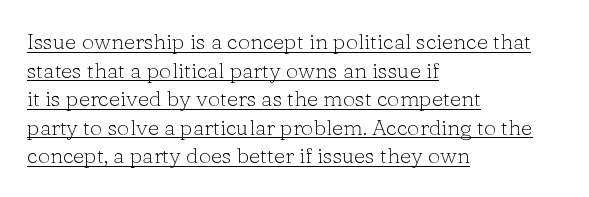
Students, observe the line beneath the letters — that is underlining. Line starts are locked; line ends wander. The vertical gap from one line to the next is medium. The lettering holds an erect, upright posture throughout. The passage shown has conventional tracking throughout. The letters look calm and open, with moderate or lighter stems.
